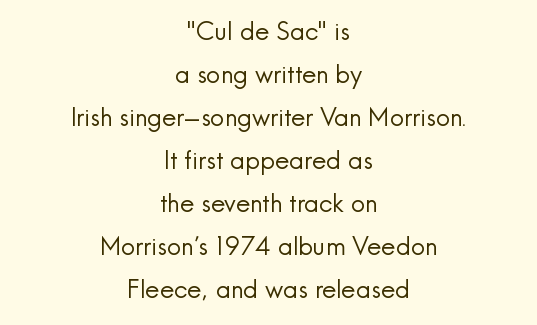
The image shows 25 px text type, upright; set centered, line spacing 1.72x, normal letter spacing, not underlined.
